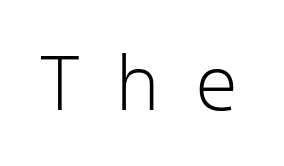
{"serif": "no", "italic": "no", "bold": "no", "weight": "light", "width": "normal", "stroke_contrast": "low", "x_height": "medium", "monospaced": "yes", "underline": "no", "letter_spacing": "wide", "letter_spacing_em": 0.42, "glyph_px": 78}
